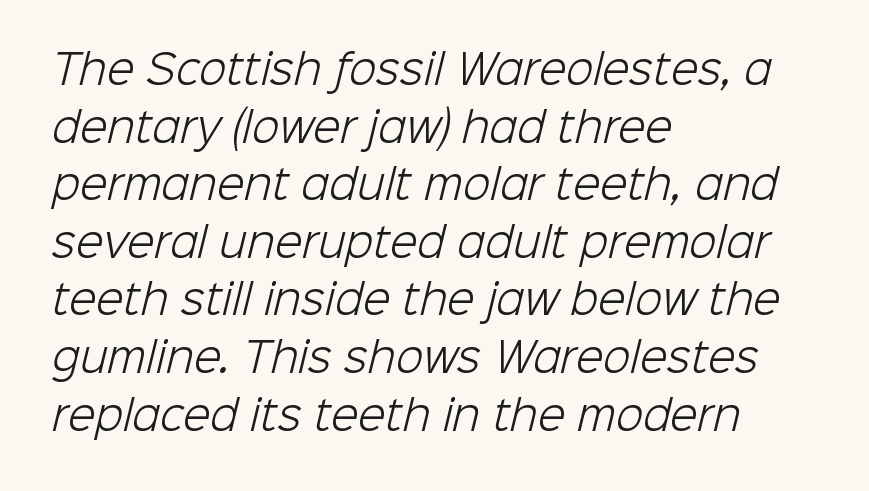
Caption: standard tracking, unaltered. Each stroke keeps to a modest, everyday thickness or less. The text block is weighted toward the left margin, trailing off unevenly rightward. Each letter's strokes conclude bluntly, with no projecting serifs.
